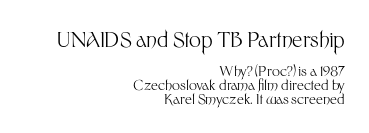
The image shows 21 px text type, upright; set right-aligned, tight line spacing (0.98x), normal letter spacing, not underlined; the first (top) block is 1.5x larger.
